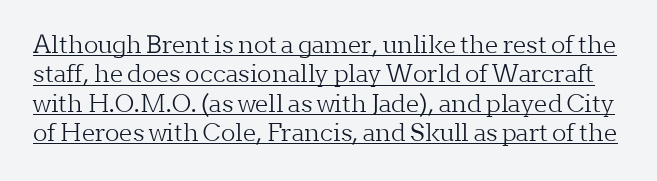
The image shows 24 px text type, upright; set line spacing 1.22x, normal letter spacing, underlined.
